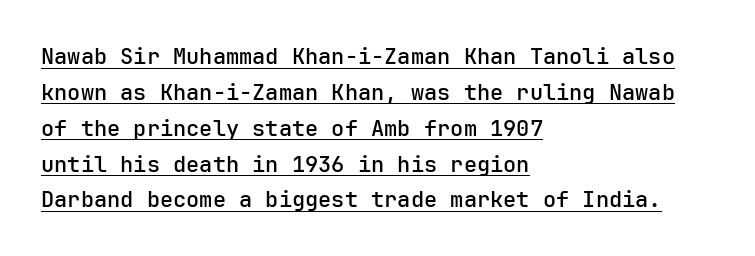
The image shows 22 px text type, upright; set left-aligned, normal line spacing (1.63x), normal letter spacing, underlined.
